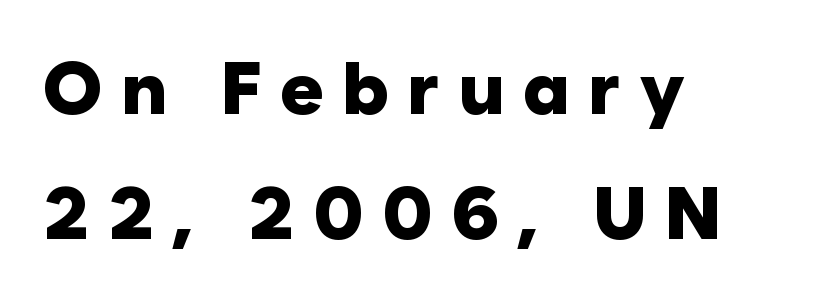
{"serif": "no", "italic": "no", "bold": "yes", "weight": "heavy", "width": "normal", "stroke_contrast": "low", "x_height": "medium", "monospaced": "no", "underline": "no", "align": "left", "line_spacing": "normal", "line_spacing_ratio": 1.69, "letter_spacing": "wide", "letter_spacing_em": 0.24, "glyph_px": 74}
